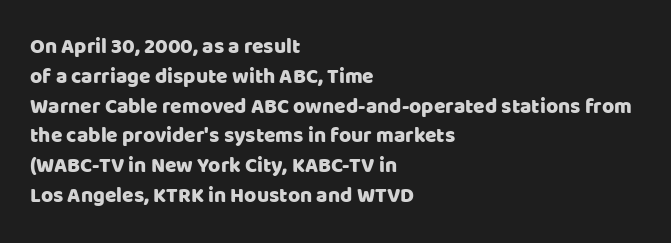
The image shows 21 px text type, upright; set left-aligned, normal line spacing (1.42x), normal letter spacing, not underlined.
